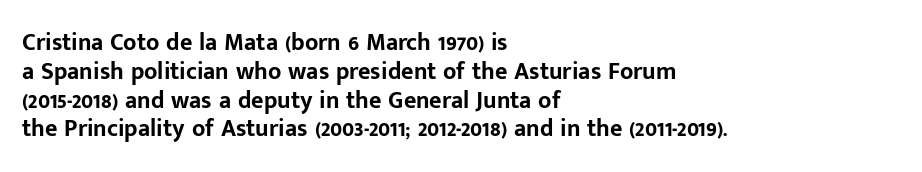
A classic flush-left, rag-right setting is used for this passage. Plenty of ink on the page — the face is bold. A typesetter would mark this as roman, not italic. In terms of letterspacing, this is plain default setting. The zone under the glyphs is completely vacant.
